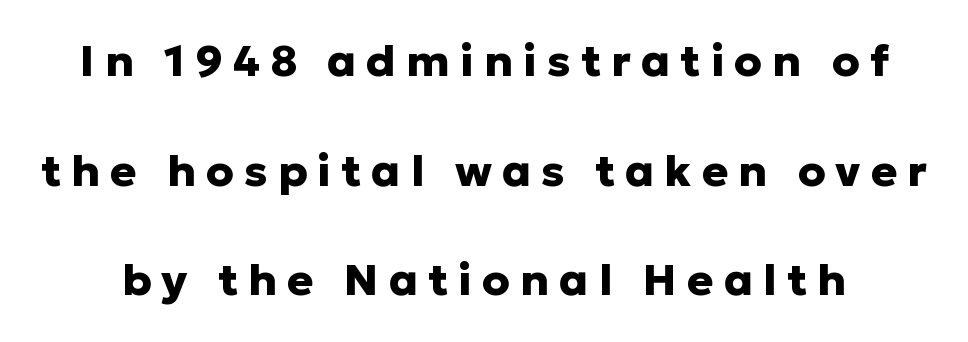
Q: Is the text bold? A: Yes.
Q: Is the text italic (slanted)? A: No, it is upright.
Q: Is the typeface a serif or a sans-serif typeface? A: Sans-serif.
Q: Is the text underlined? A: No.
Q: Is the spacing between letters normal or unusually wide? A: Unusually wide.
Q: Is the spacing between lines tight, normal or loose? A: Loose.
Q: Width (condensed, normal, or wide)? A: Normal.
Q: Stroke contrast? A: Low.
Q: x-height? A: Medium.
Q: Monospaced? A: No.
